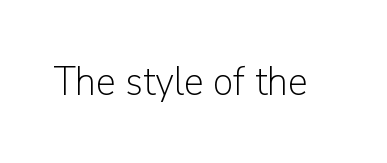
Q: Is the text bold? A: No.
Q: Is the text italic (slanted)? A: No, it is upright.
Q: Is the typeface a serif or a sans-serif typeface? A: Sans-serif.
Q: Is the text underlined? A: No.
Q: Is the spacing between letters normal or unusually wide? A: Normal.
Q: Width (condensed, normal, or wide)? A: Normal.
Q: Stroke contrast? A: Low.
Q: x-height? A: Medium.
Q: Monospaced? A: No.
